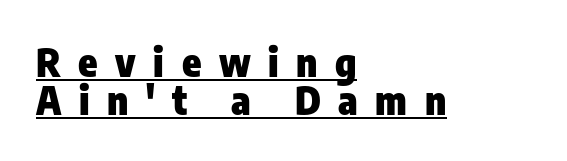
Is the letter spacing exaggerated? Yes — the characters are pushed far apart. This is the regular roman posture of the typeface. Unlike a traditional serif, this face leaves its strokes unadorned. The face used here is proportionally spaced, like ordinary book or web type. Horizontally, the lines are justified to the leading edge only. The letters are bold, with thick, heavy strokes.
